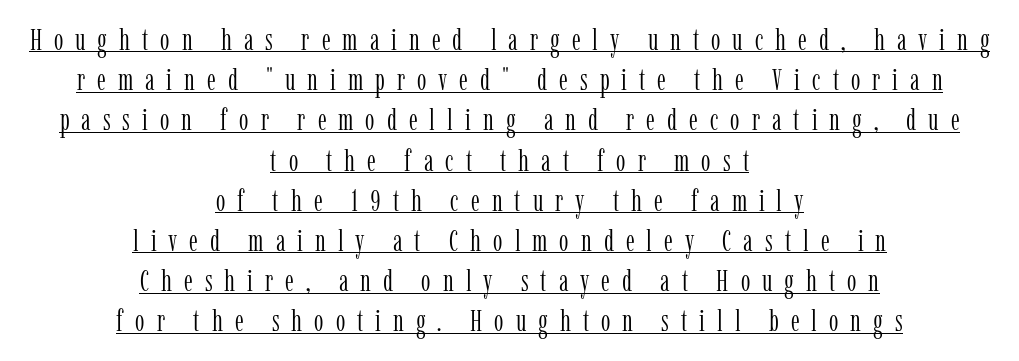
{"serif": "yes", "italic": "no", "bold": "no", "weight": "light", "width": "condensed", "stroke_contrast": "low", "x_height": "medium", "monospaced": "no", "underline": "yes", "align": "center", "line_spacing": "normal", "line_spacing_ratio": 1.34, "letter_spacing": "wide", "letter_spacing_em": 0.4, "glyph_px": 30}
